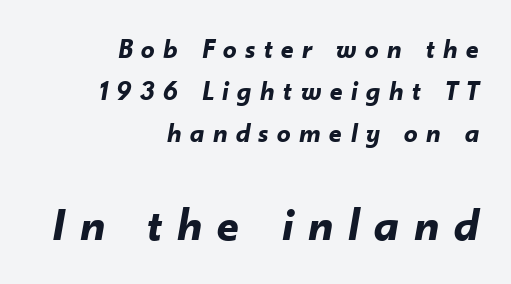
Q: Is the text bold? A: Yes.
Q: Is the text italic (slanted)? A: Yes, it leans right by about 10 degrees.
Q: Is the text underlined? A: No.
Q: How is the paragraph aligned? A: Right-aligned.
Q: Is the spacing between letters normal or unusually wide? A: Unusually wide.
Q: Is the spacing between lines tight, normal or loose? A: Normal.
Q: Which block of text is set in a larger size, the first (top) or the second (bottom)? A: The second (bottom) one.
Q: Width (condensed, normal, or wide)? A: Normal.
Q: Stroke contrast? A: Low.
Q: x-height? A: Small.
Q: Monospaced? A: No.
